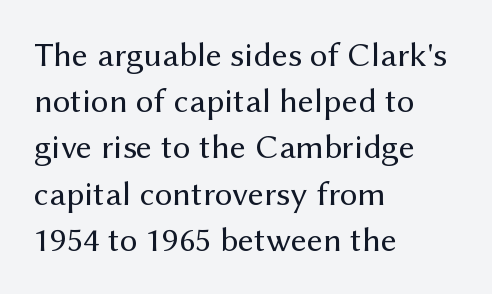
Here the designer chose a conventional face with non-uniform glyph widths. Nobody drew a line under any word here. What's the leading like? Ordinary, nothing unusual. The horizontal fit of the characters is conventional and even. Stems and bowls with no extra thickness — not bold.
